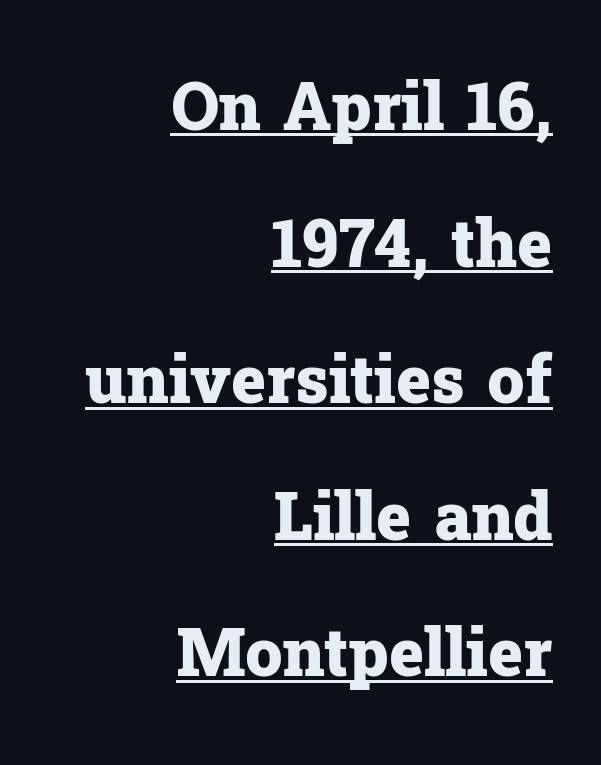
The image shows 66 px heavy serif type, upright; set right-aligned, loose line spacing (2.07x), normal letter spacing, underlined; low stroke contrast and a medium x-height.
